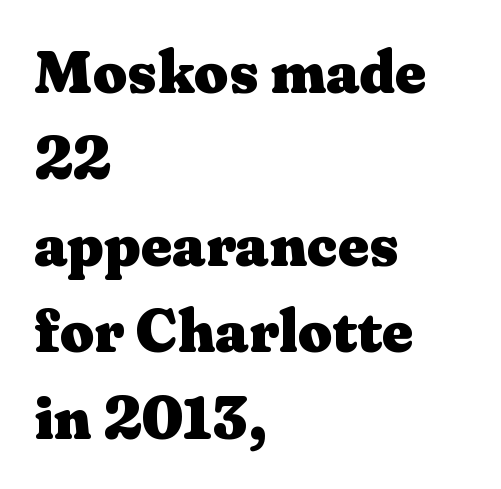
Posture: vertical. Every row of glyphs begins at an identical x-position on the left. Look at the stroke-to-counter ratio: heavy, a bold. The face used here is seriffed, in the tradition of book romans. Is this a fixed-width face? No — the glyphs have proportional, varying widths.
